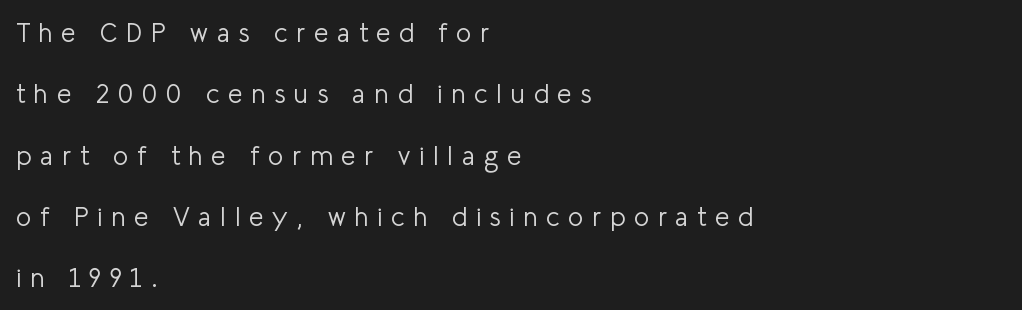
Rows of type keep a wide berth in the vertical direction. This sample is left-justified, so line endings fall wherever the words run out. The lettering stays uniformly vertical, giving the passage a roman look. The space beneath each line is pristine and unruled. Observe the wide spacing: letters keep a clear distance from each other.
